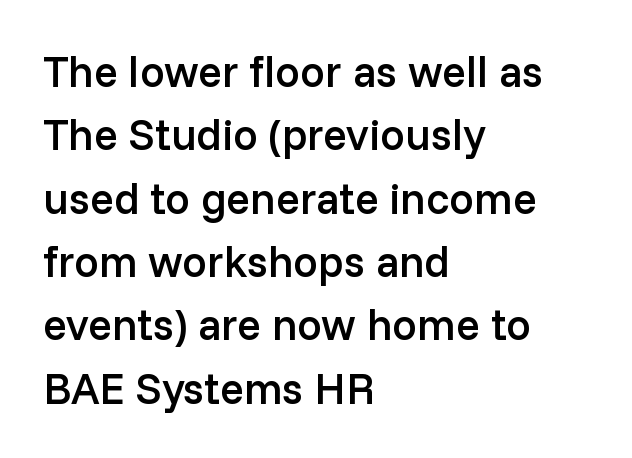
{"serif": "no", "italic": "no", "bold": "semi", "weight": "semibold", "width": "normal", "stroke_contrast": "low", "x_height": "medium", "monospaced": "no", "underline": "no", "align": "left", "line_spacing": "normal", "line_spacing_ratio": 1.44, "letter_spacing": "normal", "letter_spacing_em": 0.0, "glyph_px": 44}
